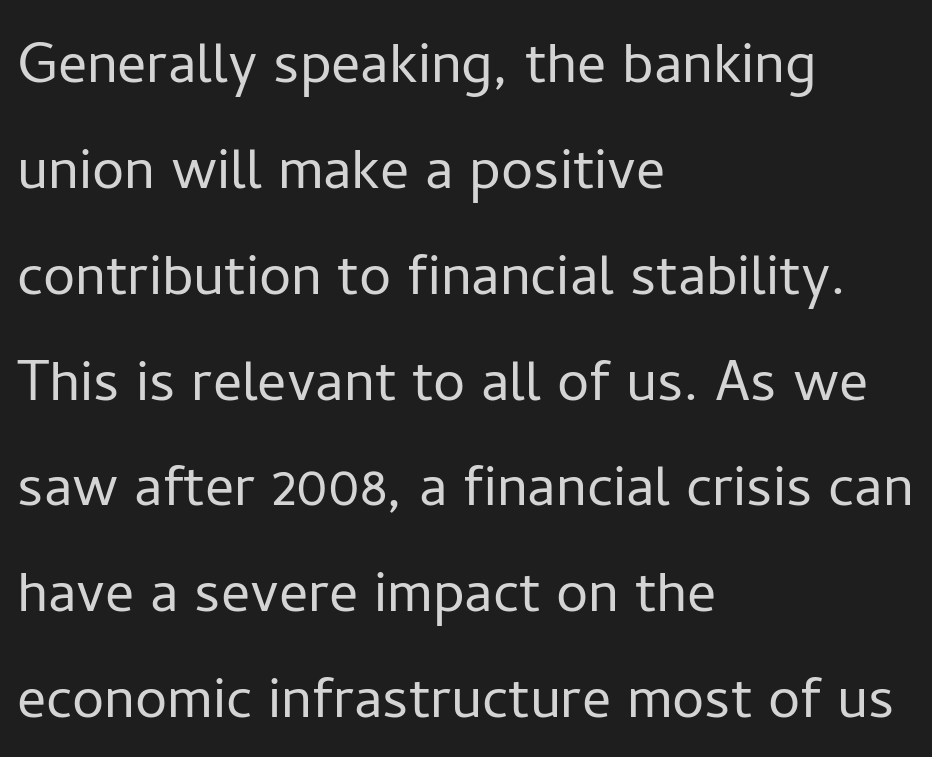
Stems and bowls with no extra thickness — not bold. Caption: multi-line text, flush left, ragged right. To sum up the face: it is a sans, with no serifs. The letters sit at their default tracking, neither squeezed nor spread. One glance says typical: line gaps are just what's usual. Underline: absent.
